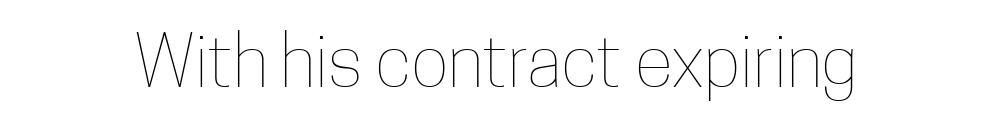
No extra tracking has been applied to these lines. This rendering features lettering with no underline. Compared with a typical body face, this is equally light or lighter still. The passage shown is typed in a proportional face where columns would drift.
